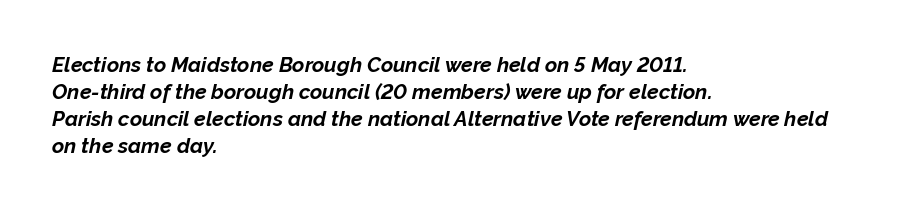
Does the copy run flush right? No — it runs flush left. In terms of posture, this sample is oblique. Quick note: interline space is typical. Lines of text with bare space underneath. Words appear dense and cohesive because spacing is normal.
